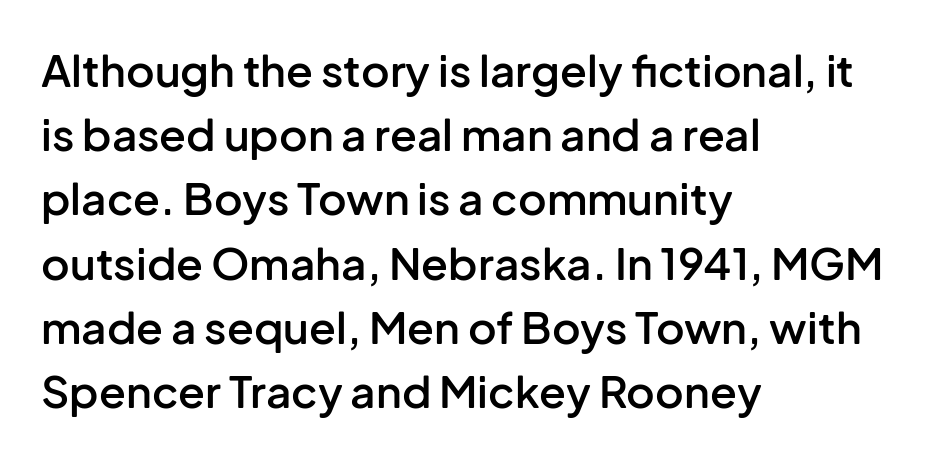
Q: Is the text bold? A: Semi-bold.
Q: Is the text italic (slanted)? A: No, it is upright.
Q: Is the typeface a serif or a sans-serif typeface? A: Sans-serif.
Q: Is the text underlined? A: No.
Q: How is the paragraph aligned? A: Left-aligned.
Q: Is the spacing between letters normal or unusually wide? A: Normal.
Q: Is the spacing between lines tight, normal or loose? A: Normal.
Q: Width (condensed, normal, or wide)? A: Normal.
Q: Stroke contrast? A: Low.
Q: x-height? A: Medium.
Q: Monospaced? A: No.
